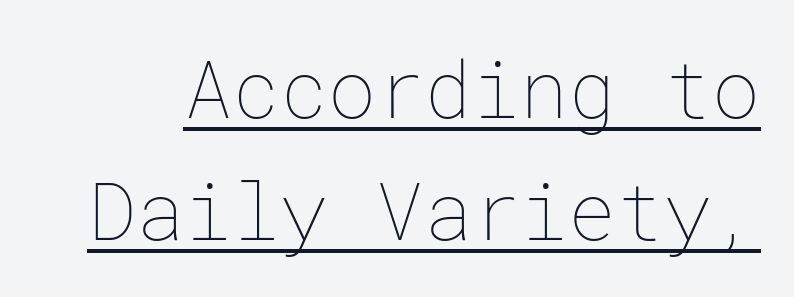
Q: Is the text bold? A: No.
Q: Is the text italic (slanted)? A: No, it is upright.
Q: Is the text underlined? A: Yes.
Q: Is the spacing between letters normal or unusually wide? A: Normal.
Q: Is the spacing between lines tight, normal or loose? A: Normal.
Q: Width (condensed, normal, or wide)? A: Normal.
Q: Stroke contrast? A: Low.
Q: x-height? A: Medium.
